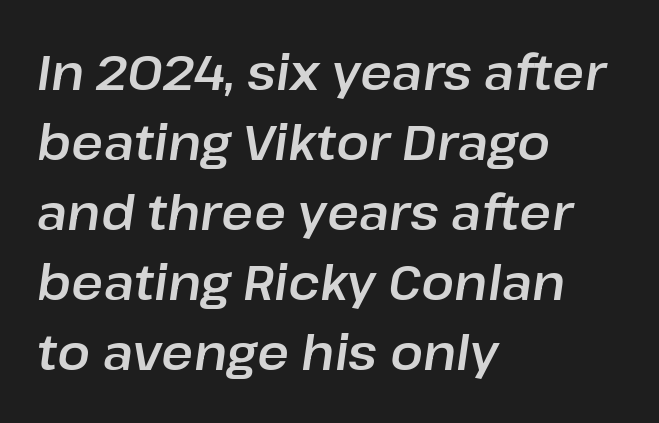
{"italic": "yes", "lean": "right", "slant_degrees": 8, "width": "normal", "stroke_contrast": "low", "x_height": "medium", "monospaced": "no", "underline": "no", "align": "left", "line_spacing": "normal", "line_spacing_ratio": 1.43, "letter_spacing": "normal", "letter_spacing_em": 0.0, "glyph_px": 49}
